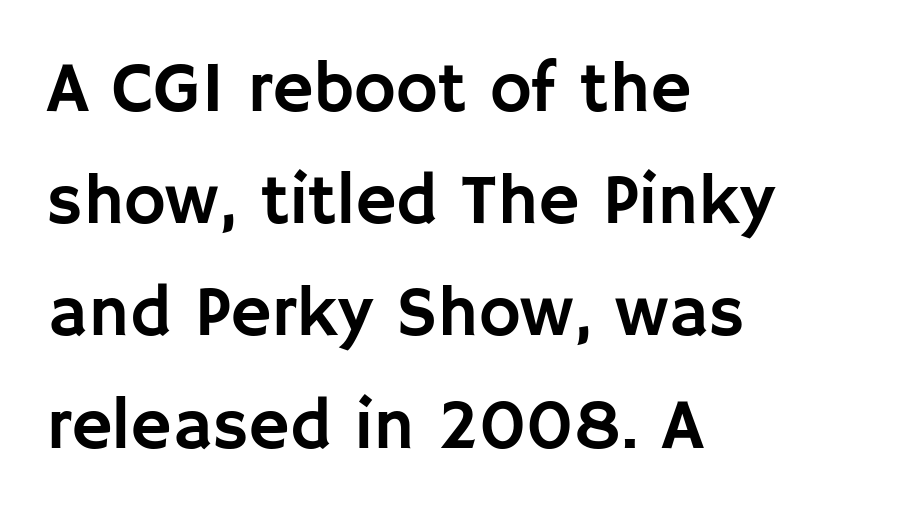
{"serif": "no", "italic": "no", "width": "normal", "stroke_contrast": "low", "x_height": "large", "monospaced": "no", "underline": "no", "align": "left", "line_spacing": "normal", "line_spacing_ratio": 1.58, "letter_spacing": "normal", "letter_spacing_em": 0.0, "glyph_px": 71}
